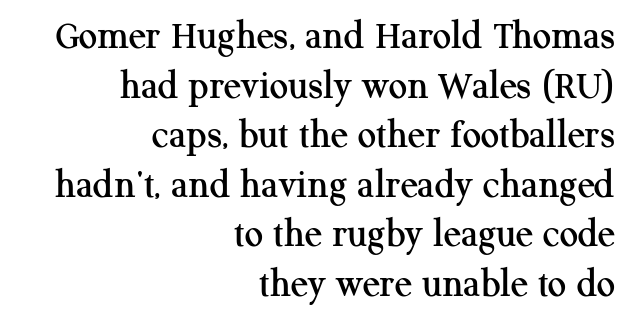
The string is rendered with underlining switched off. This is serif lettering, the kind often seen in printed books. The rendering uses natural spacing where letterforms have individual widths. The compositor pushed each line to the right boundary. Italic? Not at all — the glyphs are vertical. Inter-character spacing is left at the font's built-in metrics.
